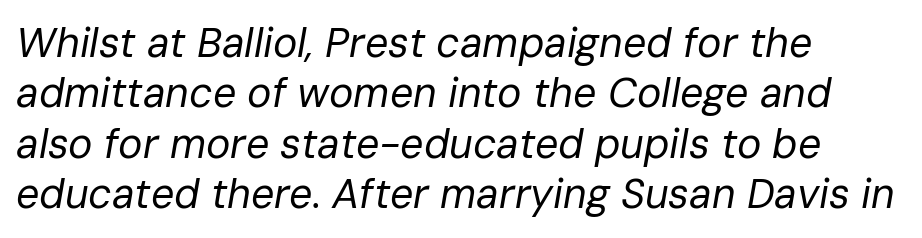
The image shows 41 px regular-weight type, italic (leaning right); set left-aligned, line spacing 1.23x, normal letter spacing, not underlined; low stroke contrast and a medium x-height.
